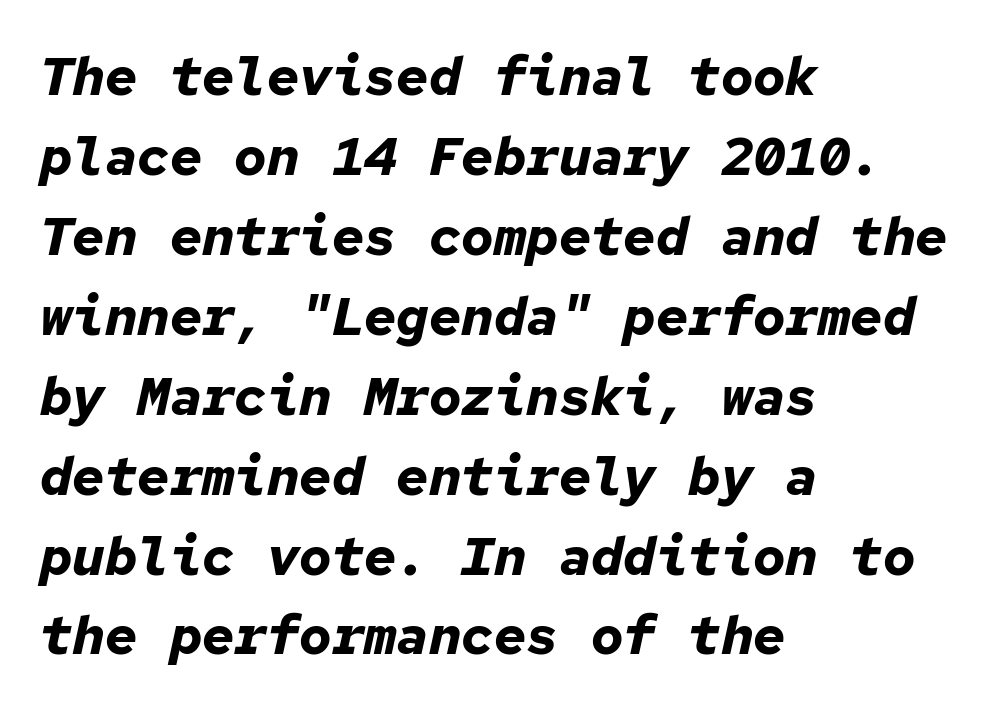
Unmarked baselines from the first word to the last. The typesetter chose a ragged-right arrangement here. Weight: bold. Tracking value appears to be zero — textbook default spacing.
